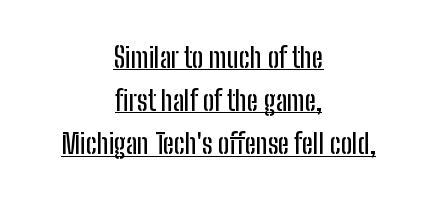
The specimen reads as upright at a glance. Honestly, the underline is the first thing you notice here. The gaps between neighbouring characters are ordinary and unremarkable. A student would call this center alignment; a typographer would say set centered. Compared with typical paragraphs, the rows here are spaced about the same.
